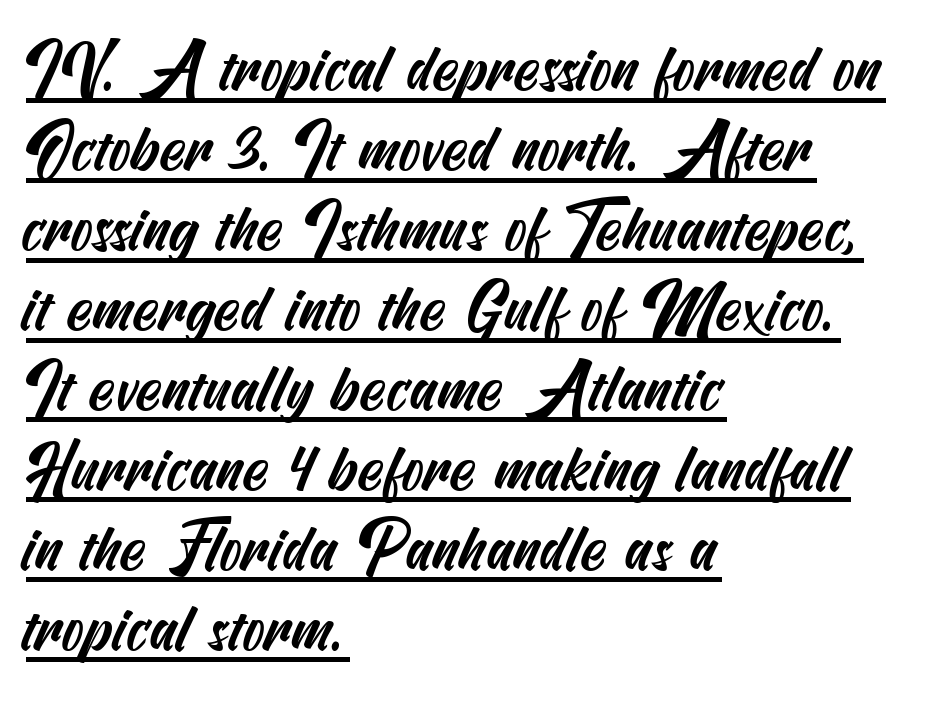
Standard letterfit; no display-style spreading of the glyphs. The face used here is a sans, in the tradition of grotesques and geometrics. The paragraph has a hard left edge and a soft right edge. Looks like someone drew a line under every word here.
